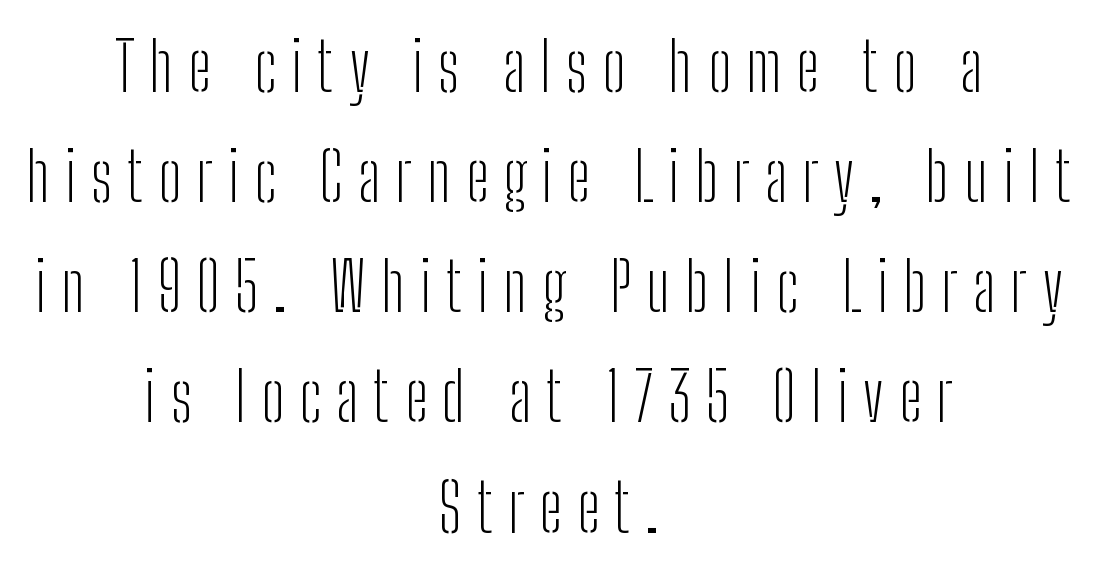
Every character sits straight up, as roman type does. In terms of leading, this rendering sits right in the middle. Tracking value appears strongly positive — letters spread wide. Observe the absence of serifs on each vertical stroke in this sample. The passage is arranged like a title page — every line centered. Heft: none added — not bold.
